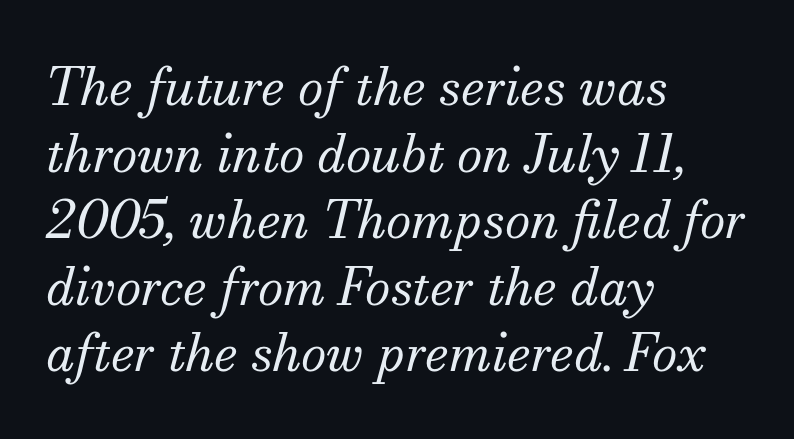
{"serif": "yes", "italic": "yes", "lean": "right", "slant_degrees": 13, "bold": "no", "weight": "regular", "width": "normal", "stroke_contrast": "medium", "x_height": "small", "monospaced": "no", "underline": "no", "align": "left", "line_spacing": "normal", "line_spacing_ratio": 1.28, "letter_spacing": "normal", "letter_spacing_em": 0.0, "glyph_px": 52}
